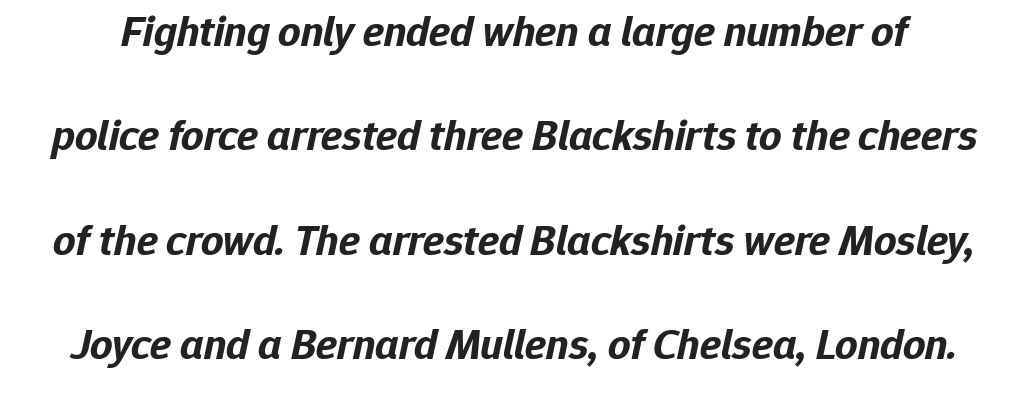
Q: Is the text bold? A: Yes.
Q: Is the text italic (slanted)? A: Yes, it leans right by about 12 degrees.
Q: Is the text underlined? A: No.
Q: Is the spacing between letters normal or unusually wide? A: Normal.
Q: Is the spacing between lines tight, normal or loose? A: Loose.
Q: Width (condensed, normal, or wide)? A: Normal.
Q: Stroke contrast? A: Low.
Q: x-height? A: Medium.
Q: Monospaced? A: No.
